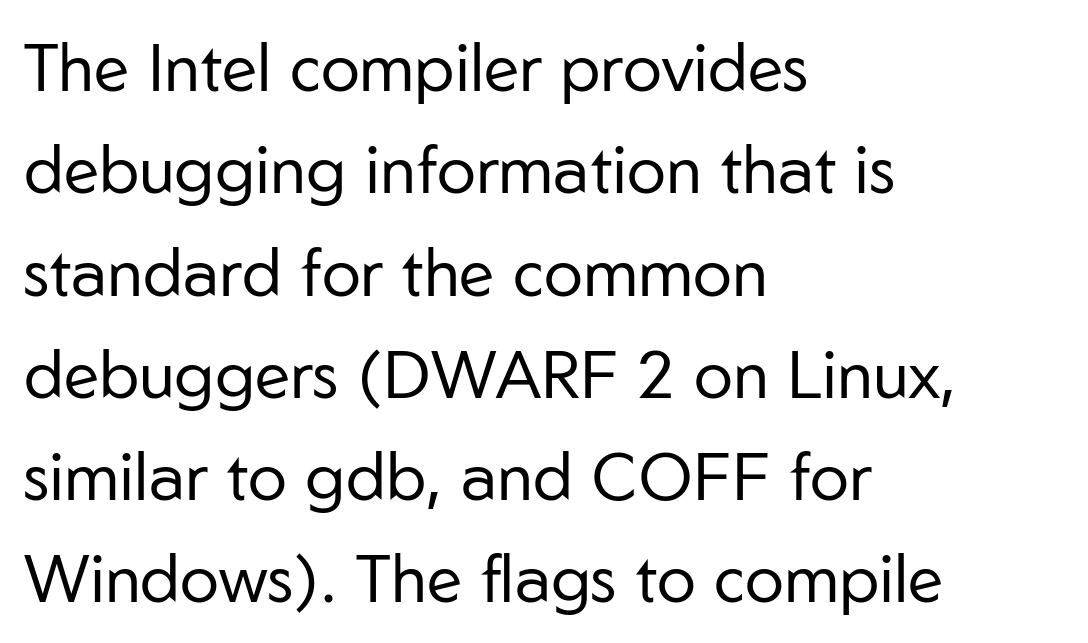
Q: Is the text bold? A: No.
Q: Is the text italic (slanted)? A: No, it is upright.
Q: Is the typeface a serif or a sans-serif typeface? A: Sans-serif.
Q: Is the text underlined? A: No.
Q: How is the paragraph aligned? A: Left-aligned.
Q: Is the spacing between letters normal or unusually wide? A: Normal.
Q: Is the spacing between lines tight, normal or loose? A: Normal.
Q: Width (condensed, normal, or wide)? A: Normal.
Q: Stroke contrast? A: Low.
Q: x-height? A: Medium.
Q: Monospaced? A: No.
